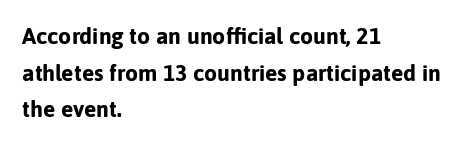
Visually the block forms a straight wall on the left and a jagged coastline on the right. The letters are bold, with thick, heavy strokes. The gap between lines stays unmarked. This sample keeps an unexceptional amount of space between lines. The horizontal fit of the characters is conventional and even. Vertical strokes here are truly vertical.
